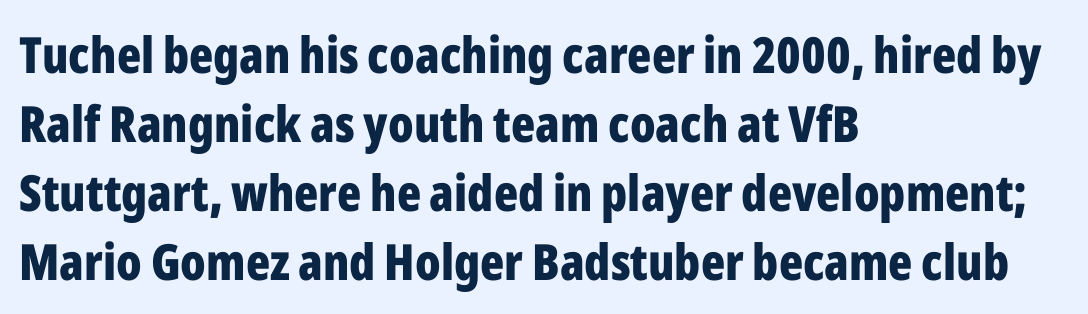
Q: Is the text bold? A: Yes.
Q: Is the text italic (slanted)? A: No, it is upright.
Q: Is the typeface a serif or a sans-serif typeface? A: Sans-serif.
Q: Is the text underlined? A: No.
Q: How is the paragraph aligned? A: Left-aligned.
Q: Is the spacing between letters normal or unusually wide? A: Normal.
Q: Is the spacing between lines tight, normal or loose? A: Normal.
Q: Width (condensed, normal, or wide)? A: Condensed.
Q: Stroke contrast? A: Low.
Q: x-height? A: Medium.
Q: Monospaced? A: No.
